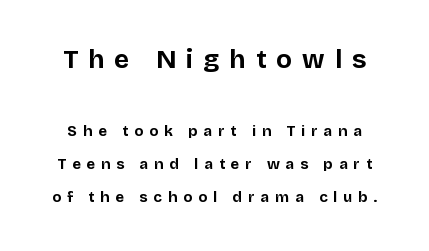
The image shows 26 px bold type, upright; set loose line spacing (2.22x), unusually wide letter spacing (+0.39 em), not underlined; the first (top) block is 1.73x larger.
